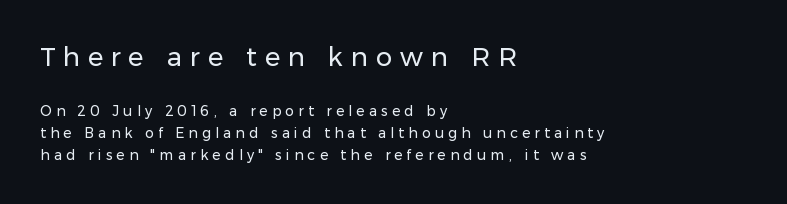
{"italic": "no", "bold": "no", "underline": "no", "align": "left", "line_spacing": "normal", "line_spacing_ratio": 1.57, "letter_spacing": "wide", "letter_spacing_em": 0.3, "larger_block": "first", "size_ratio": 1.86, "glyph_px": 26}
